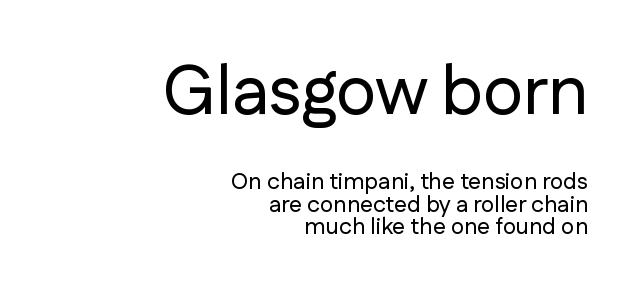
The image shows 69 px sans-serif type, upright; set right-aligned, tight line spacing (0.96x), normal letter spacing, not underlined; the first (top) block is 3.0x larger; low stroke contrast and a medium x-height.
